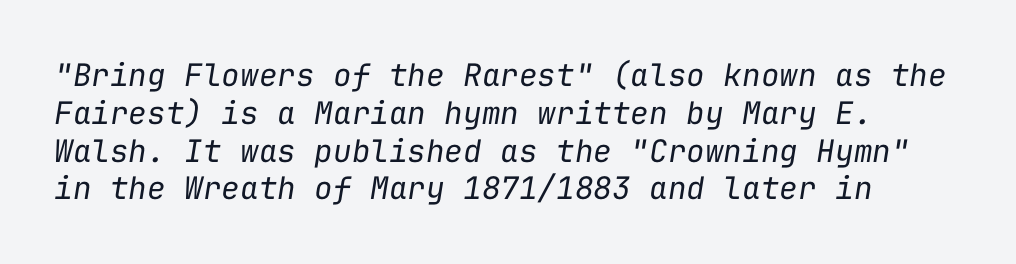
Every character here occupies the same horizontal width, giving the sample a typewriter-like rhythm. Italic: yes, the glyphs are oblique. Letter spacing: default. On a weight scale, this lands at 450 or below. The string is rendered with underlining switched off.
